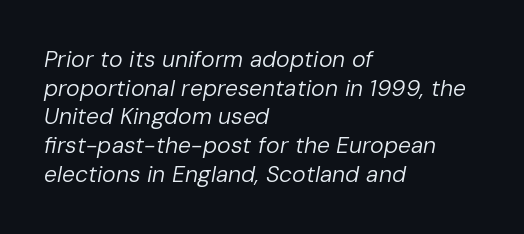
The image shows 23 px text type, italic (leaning right); set left-aligned, normal line spacing (1.25x), normal letter spacing, not underlined.
